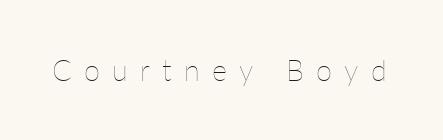
The image shows 29 px thin type, upright; set unusually wide letter spacing (+0.42 em), not underlined; low stroke contrast and a medium x-height.
